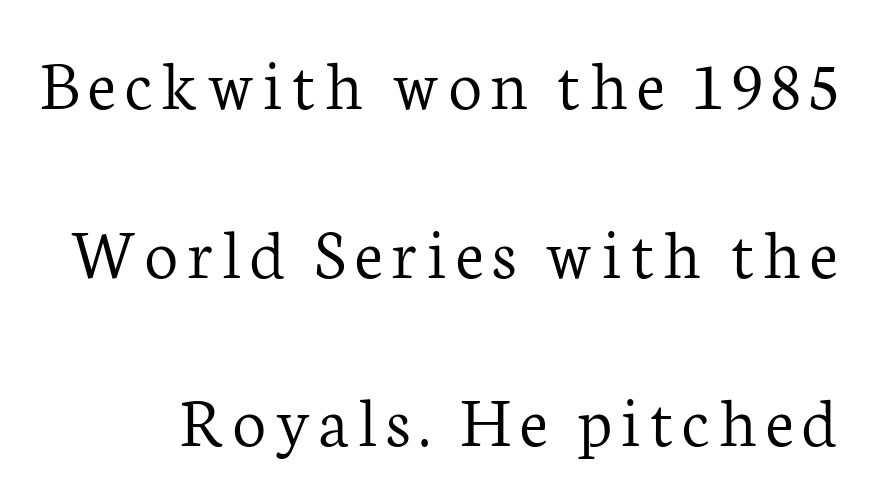
The specimen reads as upright at a glance. Horizontal bands of white between lines are thick stripes. These lines are rendered in a variable-pitch font. On a weight scale, this lands at 450 or below. Any mark beneath the type? The region is blank.
